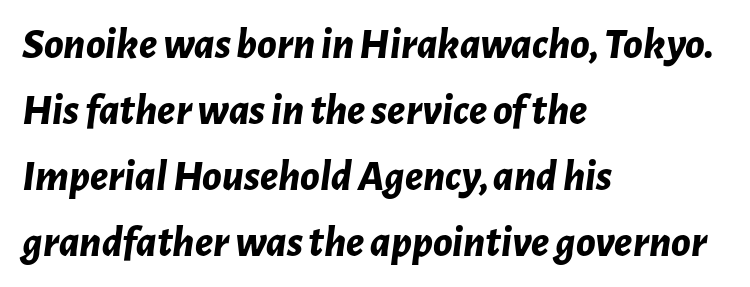
{"italic": "yes", "lean": "right", "slant_degrees": 7, "bold": "yes", "weight": "bold", "width": "normal", "stroke_contrast": "low", "x_height": "medium", "monospaced": "no", "underline": "no", "align": "left", "line_spacing": "normal", "line_spacing_ratio": 1.5, "letter_spacing": "normal", "letter_spacing_em": 0.0, "glyph_px": 44}
